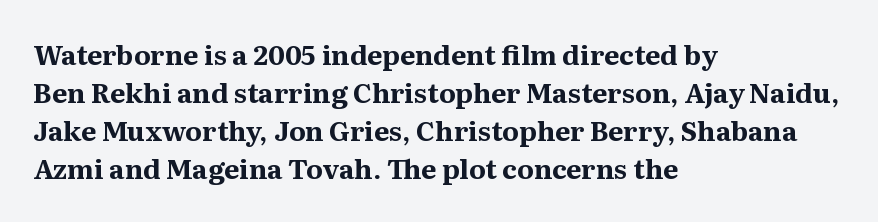
{"italic": "no", "bold": "yes", "underline": "no", "align": "left", "line_spacing": "normal", "line_spacing_ratio": 1.41, "letter_spacing": "normal", "letter_spacing_em": 0.0, "glyph_px": 27}
